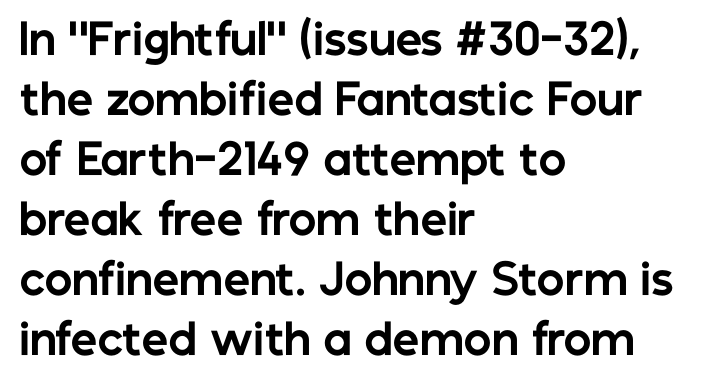
Beneath every word, the page is bare. This sample has the flowing, uneven cadence of proportional lettering. These lines carry a lot of weight — the face is fully bold. Type style note: lacks serifs. Normally led — the rows are evenly, conventionally spaced. Students, note that the glyphs here touch the page at normal intervals.
